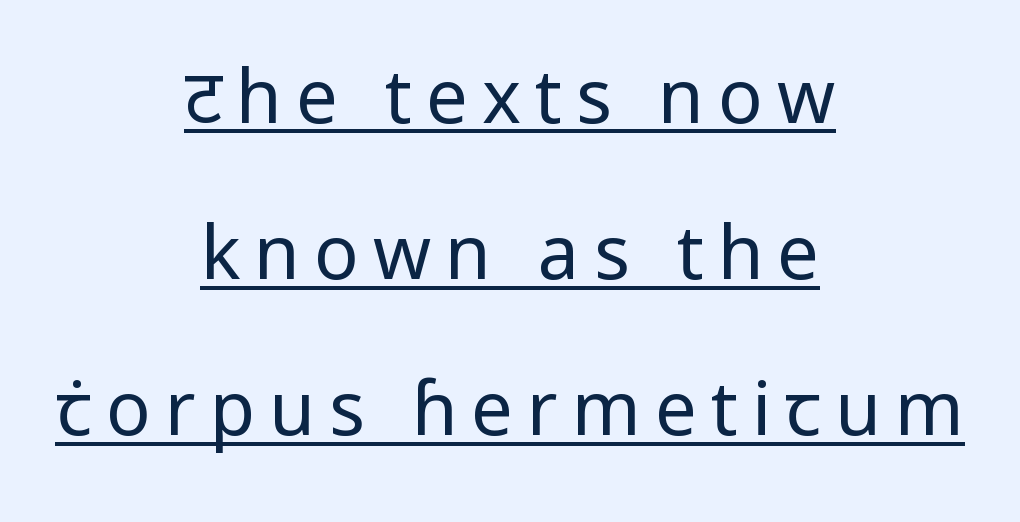
{"serif": "no", "italic": "no", "bold": "no", "weight": "regular", "width": "normal", "stroke_contrast": "low", "x_height": "medium", "monospaced": "no", "underline": "yes", "align": "center", "line_spacing": "loose", "line_spacing_ratio": 2.11, "glyph_px": 74}
